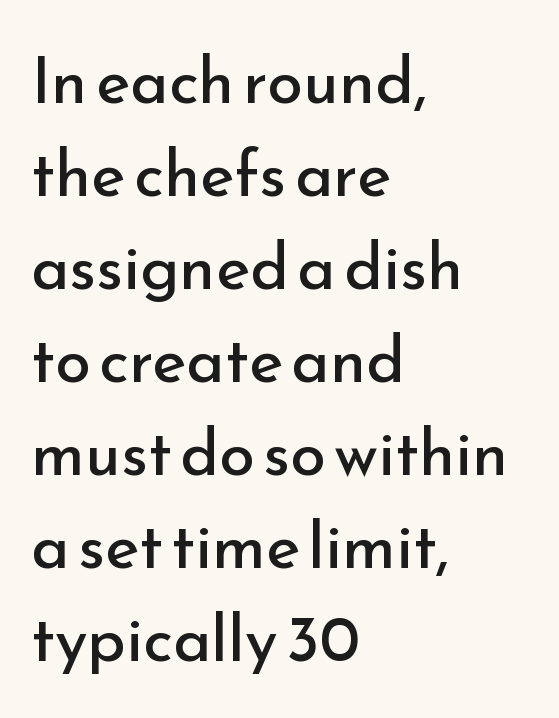
Q: Is the text bold? A: No.
Q: Is the text italic (slanted)? A: No, it is upright.
Q: Is the typeface a serif or a sans-serif typeface? A: Sans-serif.
Q: Is the text underlined? A: No.
Q: How is the paragraph aligned? A: Left-aligned.
Q: Is the spacing between letters normal or unusually wide? A: Normal.
Q: Is the spacing between lines tight, normal or loose? A: Normal.
Q: Width (condensed, normal, or wide)? A: Normal.
Q: Stroke contrast? A: Low.
Q: x-height? A: Small.
Q: Monospaced? A: No.
